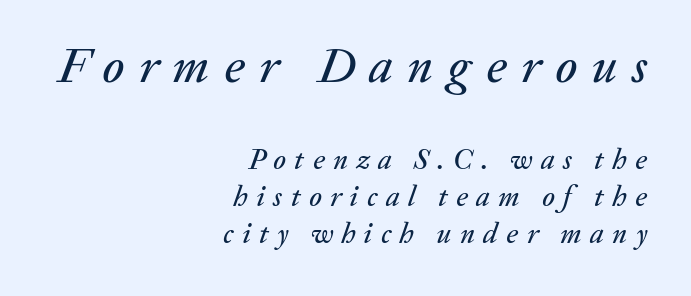
The image shows 50 px text type, italic (leaning right); set right-aligned, normal line spacing (1.27x), unusually wide letter spacing (+0.29 em), not underlined; the first (top) block is 1.72x larger; medium stroke contrast and a medium x-height.
